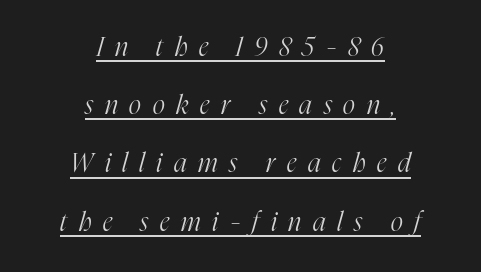
The image shows 26 px text type, italic (leaning right); set centered, loose line spacing (2.24x), unusually wide letter spacing (+0.45 em), underlined.
